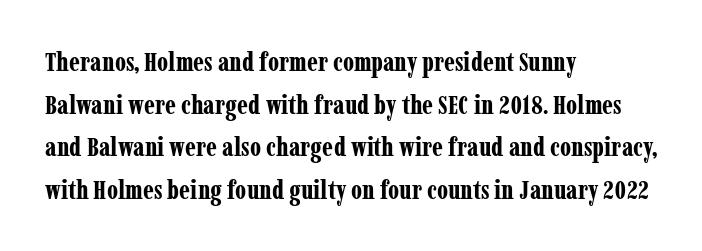
Q: Is the text bold? A: Yes.
Q: Is the text italic (slanted)? A: No, it is upright.
Q: Is the text underlined? A: No.
Q: How is the paragraph aligned? A: Left-aligned.
Q: Is the spacing between letters normal or unusually wide? A: Normal.
Q: Is the spacing between lines tight, normal or loose? A: Normal.
